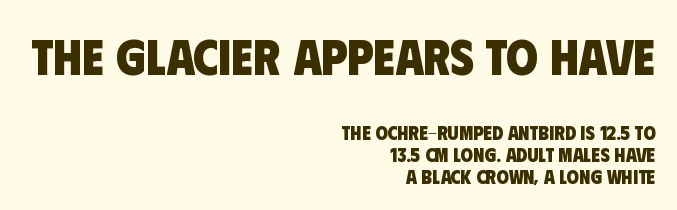
Beneath every word, the page is bare. The letters in the upper block stand taller than those in the block below. A typesetter would label this face a sans. You could not count columns in this text — the font is proportionally spaced. Quick note: interline space is minimal. Nobody touched the tracking dial on this one.
